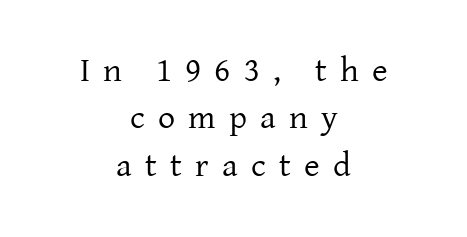
Interline gaps are of average width in this sample. Each word looks stretched out because of the extra space between its letters. Stems here are at most as thick as an everyday book face. Are there feet on the stems? There are — it's a serif.
